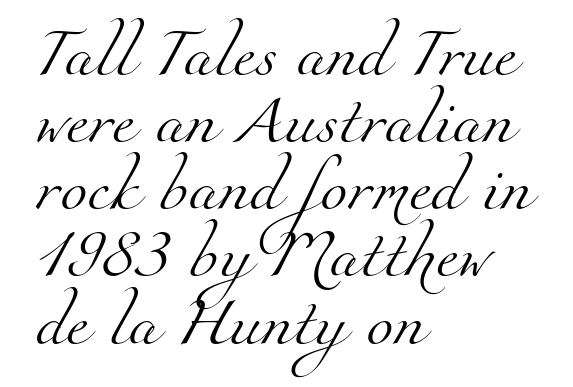
{"serif": "yes", "bold": "no", "weight": "light", "width": "normal", "stroke_contrast": "medium", "x_height": "small", "monospaced": "no", "underline": "no", "align": "left", "line_spacing": "normal", "line_spacing_ratio": 1.37, "letter_spacing": "normal", "letter_spacing_em": 0.0, "glyph_px": 49}
